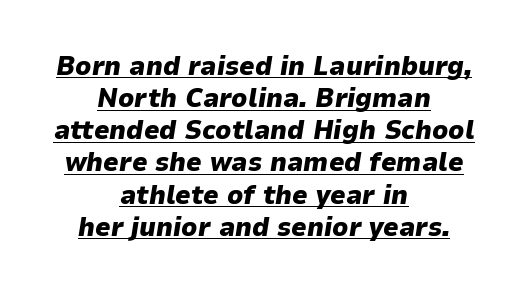
The image shows 27 px bold type, italic (leaning right); set centered, line spacing 1.19x, normal letter spacing, underlined.
